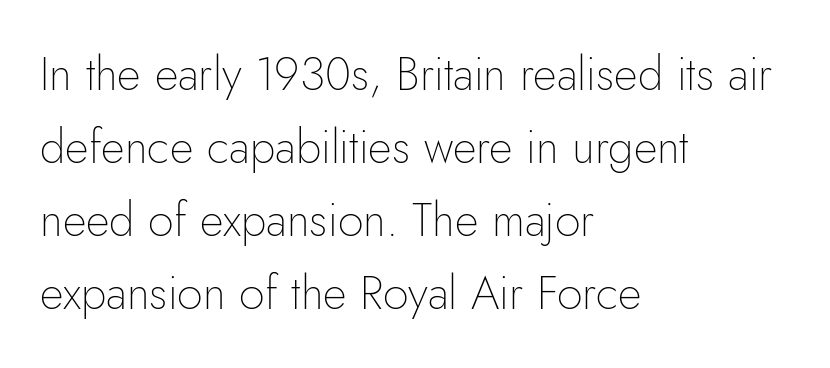
Q: Is the text bold? A: No.
Q: Is the text italic (slanted)? A: No, it is upright.
Q: Is the typeface a serif or a sans-serif typeface? A: Sans-serif.
Q: Is the text underlined? A: No.
Q: How is the paragraph aligned? A: Left-aligned.
Q: Is the spacing between letters normal or unusually wide? A: Normal.
Q: Is the spacing between lines tight, normal or loose? A: Normal.
Q: Width (condensed, normal, or wide)? A: Normal.
Q: Stroke contrast? A: Low.
Q: x-height? A: Small.
Q: Monospaced? A: No.
